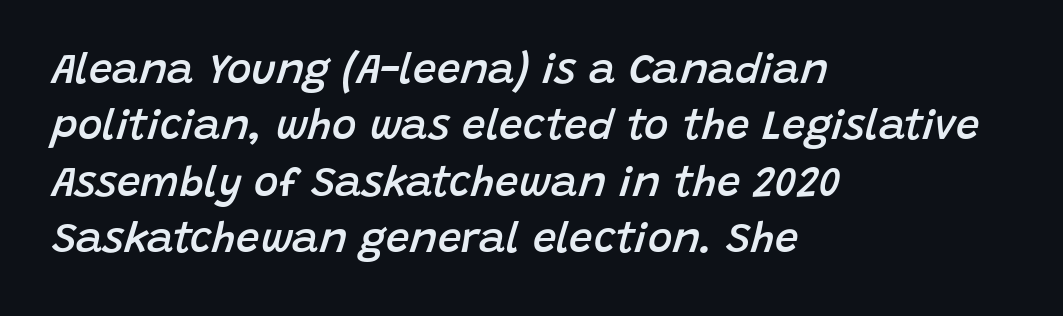
Q: Is the text bold? A: Semi-bold.
Q: Is the text italic (slanted)? A: Yes, it leans right by about 15 degrees.
Q: Is the text underlined? A: No.
Q: How is the paragraph aligned? A: Left-aligned.
Q: Is the spacing between letters normal or unusually wide? A: Normal.
Q: Is the spacing between lines tight, normal or loose? A: Normal.
Q: Width (condensed, normal, or wide)? A: Normal.
Q: Stroke contrast? A: Low.
Q: x-height? A: Large.
Q: Monospaced? A: No.
